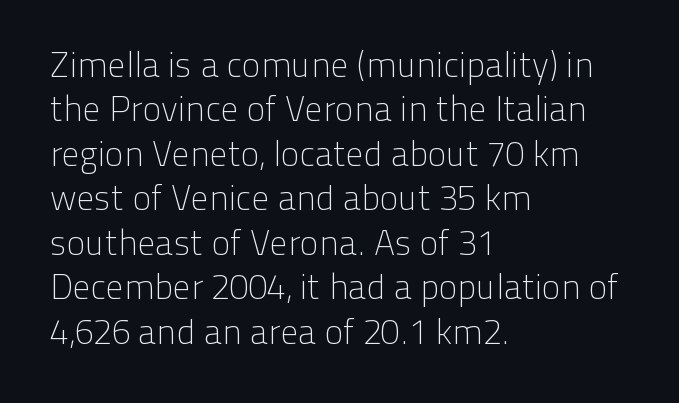
Q: Is the text bold? A: No.
Q: Is the text italic (slanted)? A: No, it is upright.
Q: Is the typeface a serif or a sans-serif typeface? A: Sans-serif.
Q: Is the text underlined? A: No.
Q: How is the paragraph aligned? A: Left-aligned.
Q: Is the spacing between letters normal or unusually wide? A: Normal.
Q: Is the spacing between lines tight, normal or loose? A: Normal.
Q: Width (condensed, normal, or wide)? A: Normal.
Q: Stroke contrast? A: Low.
Q: x-height? A: Medium.
Q: Monospaced? A: No.
